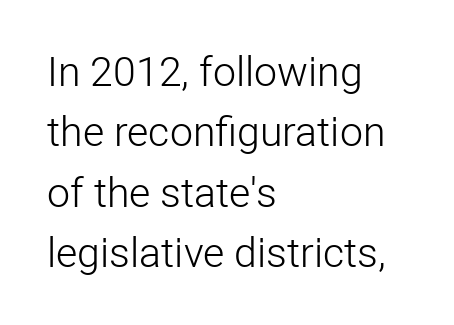
{"serif": "no", "italic": "no", "bold": "no", "weight": "light", "width": "normal", "stroke_contrast": "low", "x_height": "medium", "monospaced": "no", "underline": "no", "align": "left", "line_spacing": "normal", "line_spacing_ratio": 1.47, "letter_spacing": "normal", "letter_spacing_em": 0.0, "glyph_px": 41}
